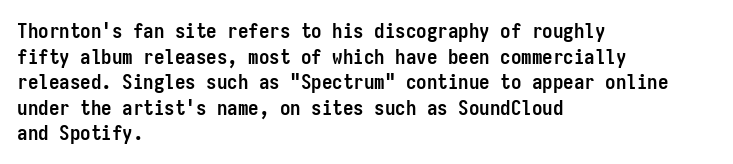
Is there any slant? The stems are plumb. The zone under the glyphs is completely vacant. Caption: bold face, heavy strokes. Each word holds together tightly as a unit, with standard inter-letter gaps. Does the copy run flush right? No — it runs flush left.
